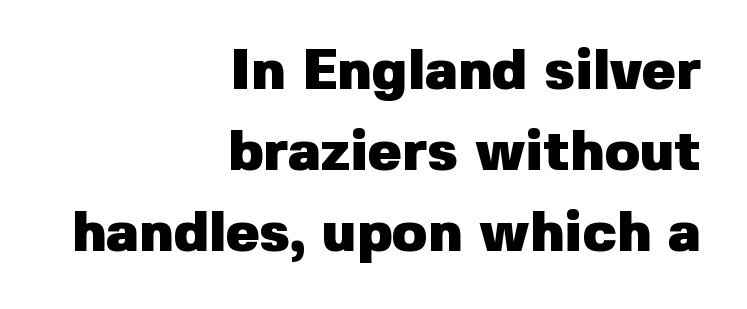
Note the varied advance widths — an 'i' is clearly narrower than an 'm'. Heavy, bold letterforms. Nothing sits at the stroke ends, so this counts as sans-serif. Tall strokes in this sample are plumb rather than angled. Right-aligned paragraph, ragged on the left. Quick note: interline space is typical.
